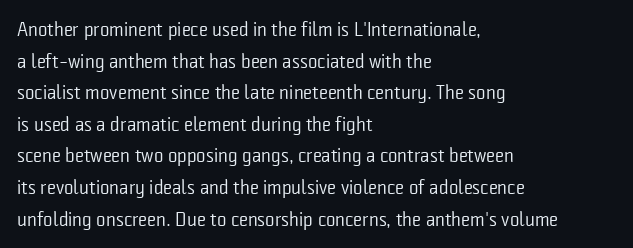
Q: Is the text bold? A: No.
Q: Is the text italic (slanted)? A: No, it is upright.
Q: Is the text underlined? A: No.
Q: How is the paragraph aligned? A: Left-aligned.
Q: Is the spacing between letters normal or unusually wide? A: Normal.
Q: Is the spacing between lines tight, normal or loose? A: Normal.
